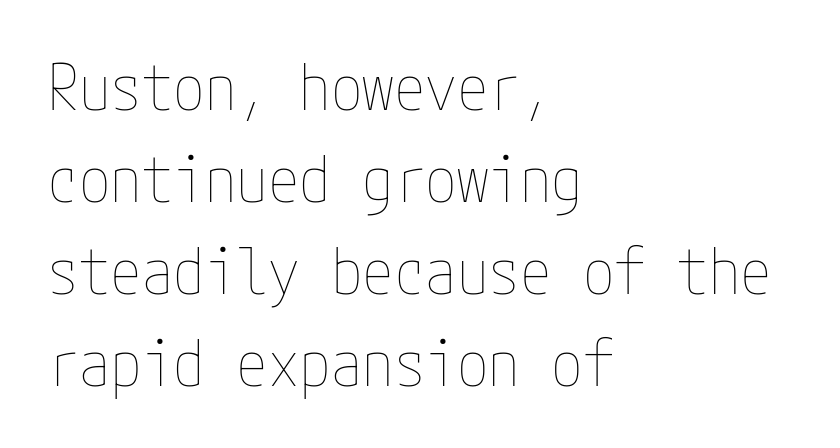
Q: Is the text bold? A: No.
Q: Is the text italic (slanted)? A: No, it is upright.
Q: Is the text underlined? A: No.
Q: How is the paragraph aligned? A: Left-aligned.
Q: Is the spacing between letters normal or unusually wide? A: Normal.
Q: Is the spacing between lines tight, normal or loose? A: Normal.
Q: Width (condensed, normal, or wide)? A: Condensed.
Q: Stroke contrast? A: Low.
Q: x-height? A: Medium.
